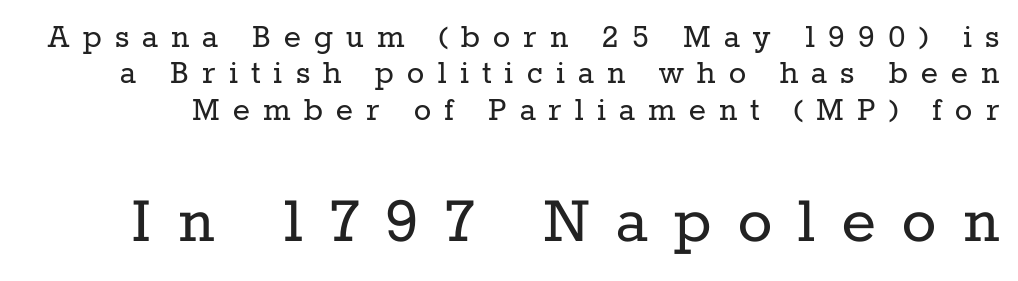
The image shows 72 px regular-weight serif type, upright; set tight line spacing (1.01x), unusually wide letter spacing (+0.37 em), not underlined; the second (bottom) block is 2.0x larger; low stroke contrast and a medium x-height.
